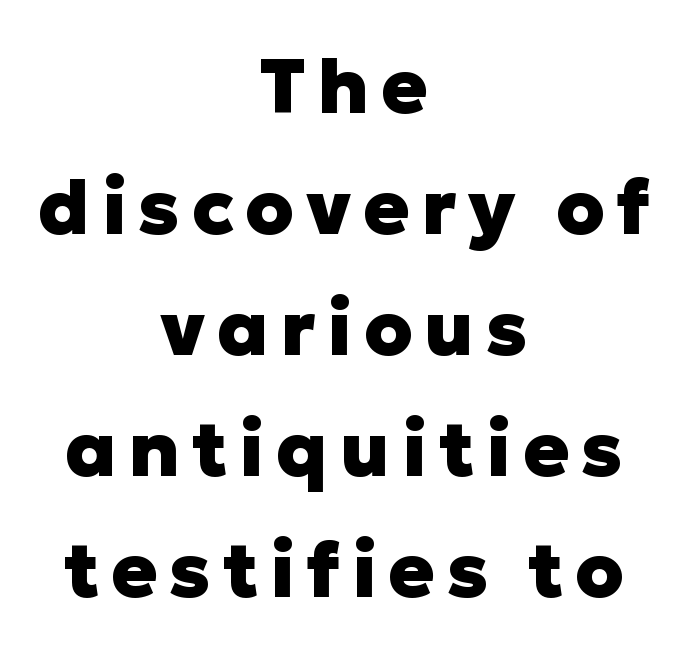
The designer went with a sans here, leaving each stem footless. No italicization has been applied; the sample stays upright. Words float on clear page, feet unadorned. Chunky letters — that's bold for sure. Do the characters align in a grid? No, the font is proportional. Does the copy run flush right? No — it is centered line by line.
